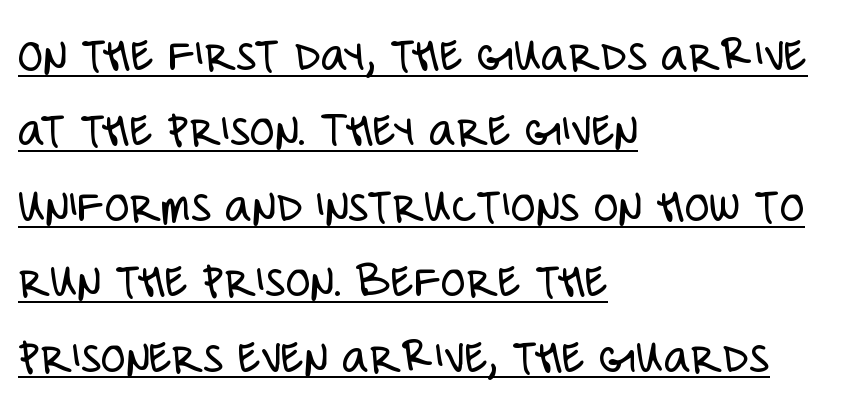
Q: Is the text bold? A: No.
Q: Is the text italic (slanted)? A: No, it is upright.
Q: Is the typeface a serif or a sans-serif typeface? A: Sans-serif.
Q: Is the text underlined? A: Yes.
Q: How is the paragraph aligned? A: Left-aligned.
Q: Is the spacing between letters normal or unusually wide? A: Normal.
Q: Is the spacing between lines tight, normal or loose? A: Normal.
Q: Width (condensed, normal, or wide)? A: Condensed.
Q: Stroke contrast? A: Low.
Q: x-height? A: Large.
Q: Monospaced? A: No.
